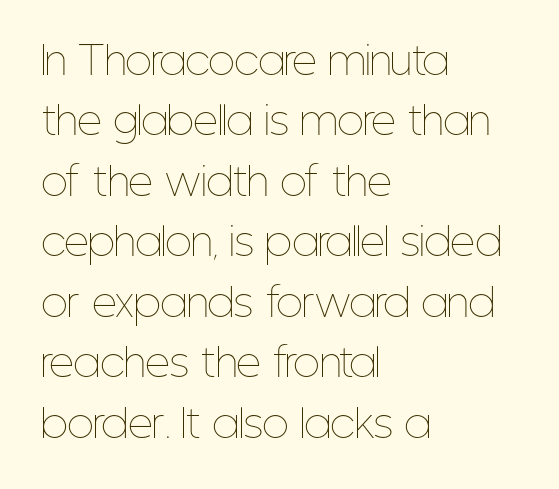
Nothing heavy about these letters — not bold at all. Has an underline been added? It has not. A typesetter would call this leading conventional body-copy spacing. The lettering holds an erect, upright posture throughout. This sample is left-justified, so line endings fall wherever the words run out. Standard letterfit; no display-style spreading of the glyphs.
